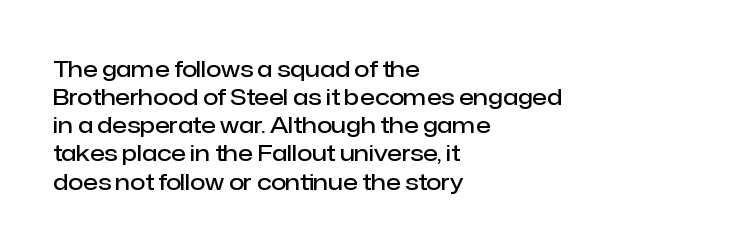
Q: Is the text bold? A: Semi-bold.
Q: Is the text italic (slanted)? A: No, it is upright.
Q: Is the text underlined? A: No.
Q: How is the paragraph aligned? A: Left-aligned.
Q: Is the spacing between letters normal or unusually wide? A: Normal.
Q: Is the spacing between lines tight, normal or loose? A: Normal.
